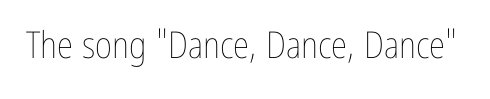
Q: Is the text bold? A: No.
Q: Is the text italic (slanted)? A: No, it is upright.
Q: Is the text underlined? A: No.
Q: Is the spacing between letters normal or unusually wide? A: Normal.
Q: Width (condensed, normal, or wide)? A: Condensed.
Q: Stroke contrast? A: Low.
Q: x-height? A: Medium.
Q: Monospaced? A: No.
